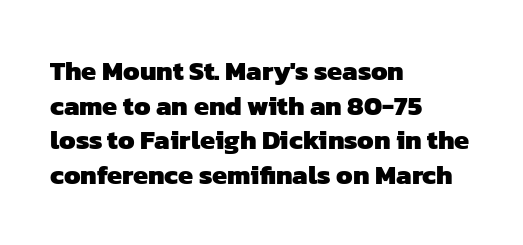
The image shows 27 px bold type; set left-aligned, normal line spacing (1.28x), normal letter spacing, not underlined.
